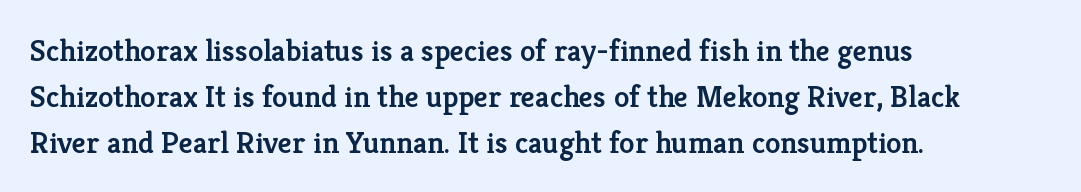
{"serif": "yes", "italic": "no", "bold": "semi", "weight": "semibold", "width": "normal", "stroke_contrast": "low", "x_height": "medium", "monospaced": "no", "underline": "no", "align": "left", "line_spacing": "normal", "line_spacing_ratio": 1.48, "letter_spacing": "normal", "letter_spacing_em": 0.0, "glyph_px": 31}
